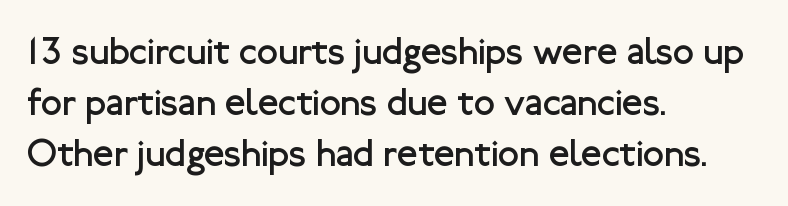
The image shows 38 px regular-weight sans-serif type, upright; set left-aligned, normal line spacing (1.34x), normal letter spacing, not underlined; low stroke contrast and a medium x-height.
